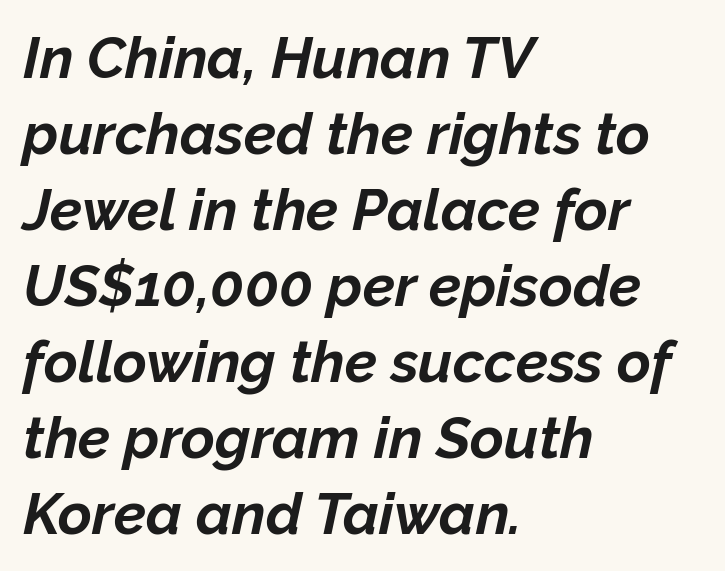
The image shows 58 px bold type, italic (leaning right); set left-aligned, normal line spacing (1.31x), normal letter spacing, not underlined; low stroke contrast and a medium x-height.
